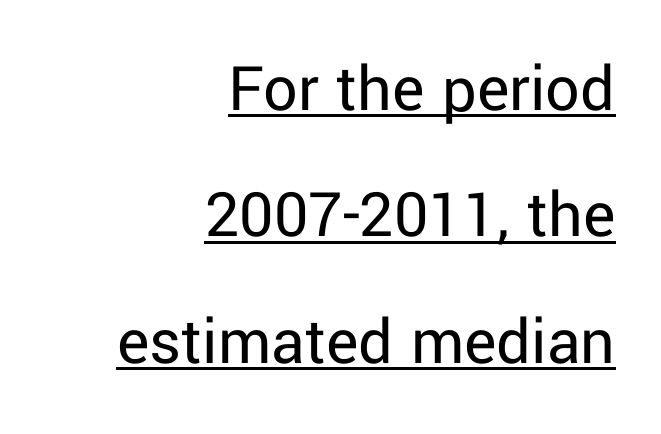
Letter spacing: default. These lines are composed in type without serifs. Caption: face not bold, strokes unweighted. The letters advance in unequal steps, a hallmark of proportional type.
